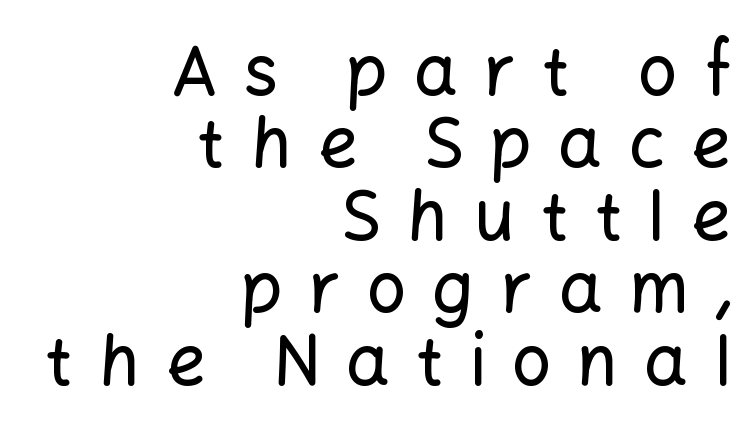
Here the glyphs are tracked loosely, breaking word shapes into spaced letters. Vertical strokes here are truly vertical. The block of text is dense from top to bottom, with scant space between rows. The area under the type is left untouched.
